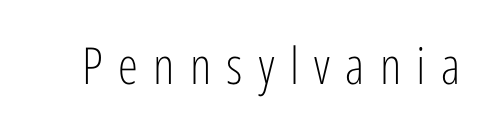
Q: Is the text bold? A: No.
Q: Is the text italic (slanted)? A: No, it is upright.
Q: Is the typeface a serif or a sans-serif typeface? A: Sans-serif.
Q: Is the text underlined? A: No.
Q: Is the spacing between letters normal or unusually wide? A: Unusually wide.
Q: Width (condensed, normal, or wide)? A: Condensed.
Q: Stroke contrast? A: Low.
Q: x-height? A: Medium.
Q: Monospaced? A: No.
